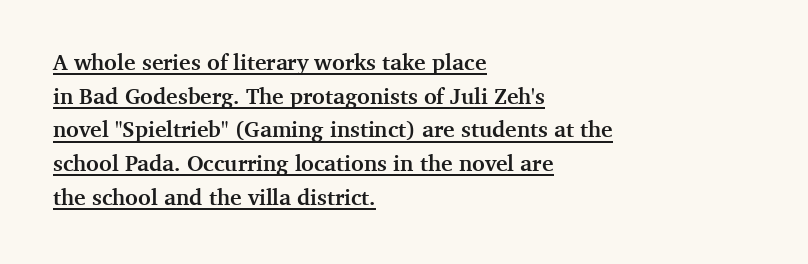
{"italic": "no", "bold": "yes", "underline": "yes", "align": "left", "line_spacing": "normal", "line_spacing_ratio": 1.53, "letter_spacing": "normal", "letter_spacing_em": 0.0, "glyph_px": 22}
